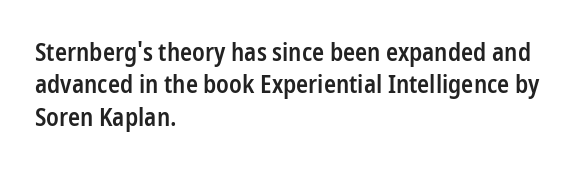
The image shows 25 px text type, upright; set left-aligned, normal line spacing (1.3x), normal letter spacing, not underlined.
